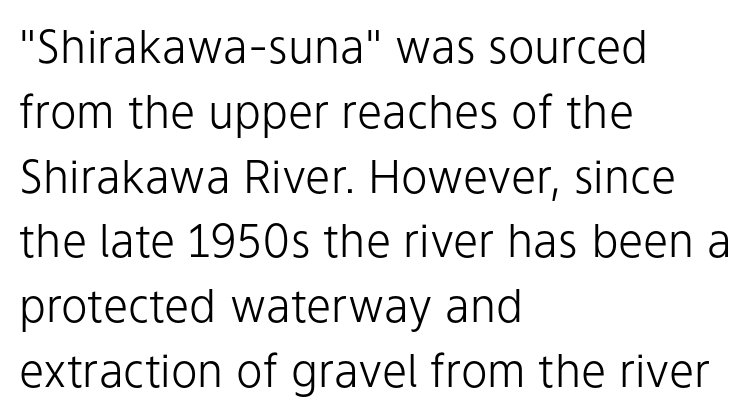
Q: Is the text bold? A: No.
Q: Is the text italic (slanted)? A: No, it is upright.
Q: Is the typeface a serif or a sans-serif typeface? A: Sans-serif.
Q: Is the text underlined? A: No.
Q: How is the paragraph aligned? A: Left-aligned.
Q: Is the spacing between letters normal or unusually wide? A: Normal.
Q: Is the spacing between lines tight, normal or loose? A: Normal.
Q: Width (condensed, normal, or wide)? A: Normal.
Q: Stroke contrast? A: Low.
Q: x-height? A: Medium.
Q: Monospaced? A: No.
